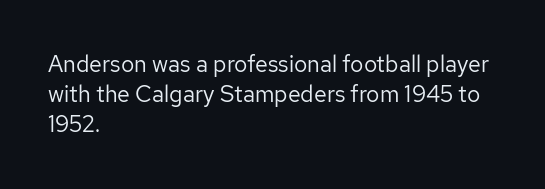
The image shows 23 px text type, upright; set left-aligned, normal line spacing (1.31x), normal letter spacing, not underlined.
